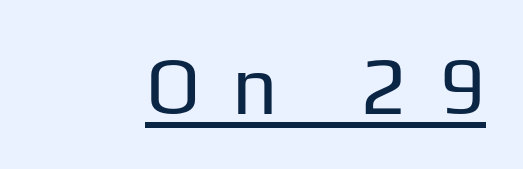
This is the regular roman posture of the typeface. I'd call this a sans setting — the letters go barefoot. Here the designer chose a conventional face with non-uniform glyph widths. The letters look calm and open, with moderate or lighter stems. The gaps between neighbouring characters are conspicuously large. Underline: present.
